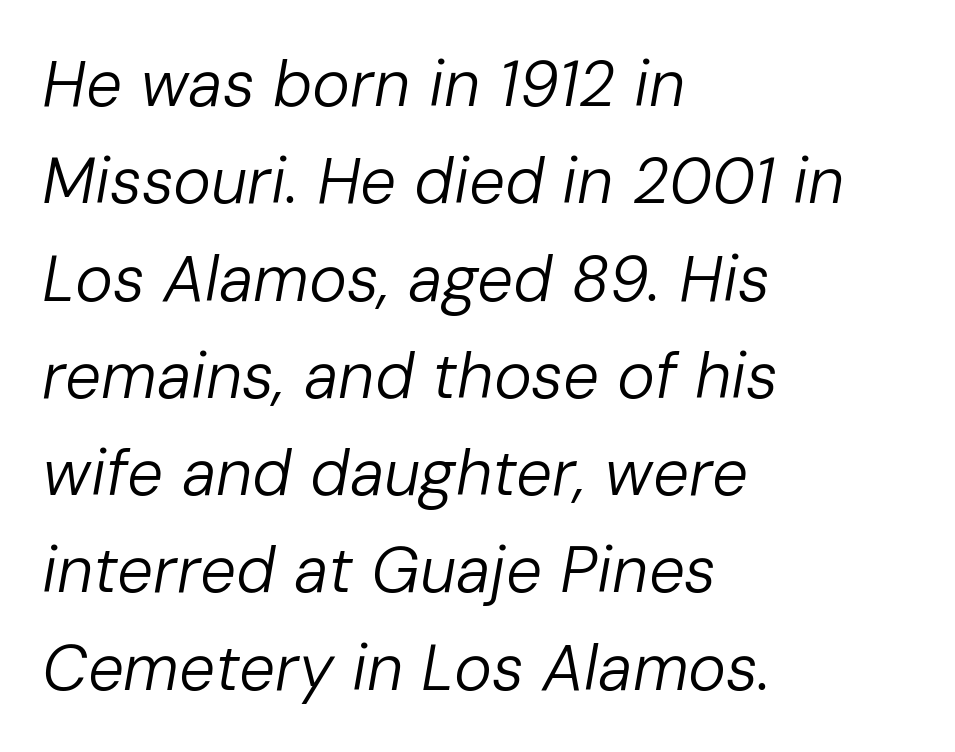
The letters look calm and open, with moderate or lighter stems. Character widths vary here, with narrow letters taking less room than wide ones. You could call the tracking neutral — neither tight nor loose. If you measured baseline to baseline, you'd find a middling distance.
